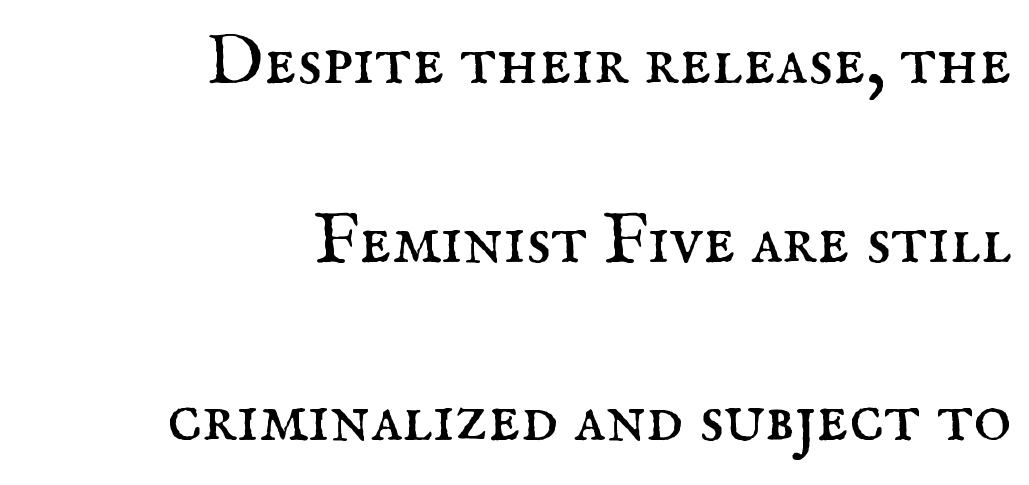
{"serif": "yes", "italic": "no", "bold": "no", "weight": "regular", "width": "normal", "stroke_contrast": "medium", "x_height": "small", "monospaced": "no", "underline": "no", "align": "right", "line_spacing": "loose", "line_spacing_ratio": 2.48, "letter_spacing": "normal", "letter_spacing_em": 0.0, "glyph_px": 72}
